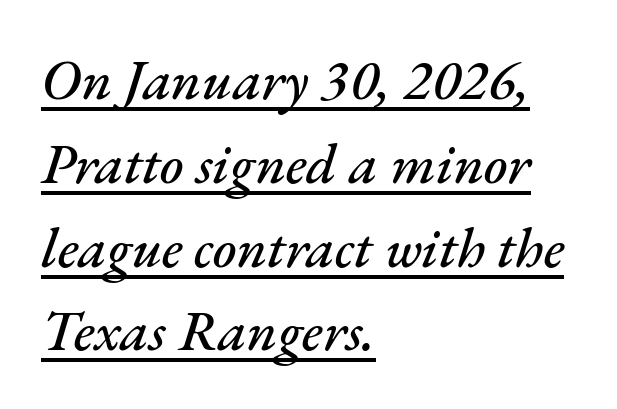
Varying glyph widths throughout — classic text-font behaviour. All the whitespace from short lines collects on the right. Check the space under the baseline: a stroke is drawn there. The passage shown stacks its lines at a standard gap.
